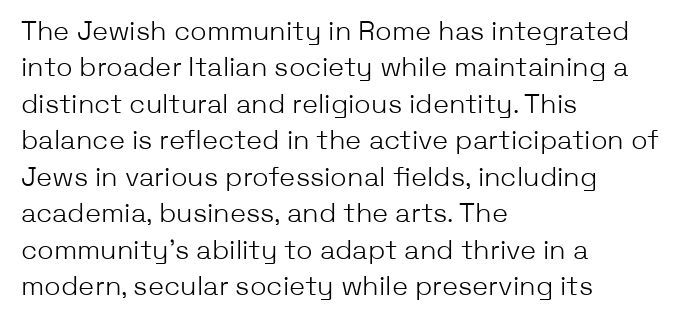
Q: Is the text bold? A: No.
Q: Is the text italic (slanted)? A: No, it is upright.
Q: Is the text underlined? A: No.
Q: How is the paragraph aligned? A: Left-aligned.
Q: Is the spacing between letters normal or unusually wide? A: Normal.
Q: Is the spacing between lines tight, normal or loose? A: Normal.
